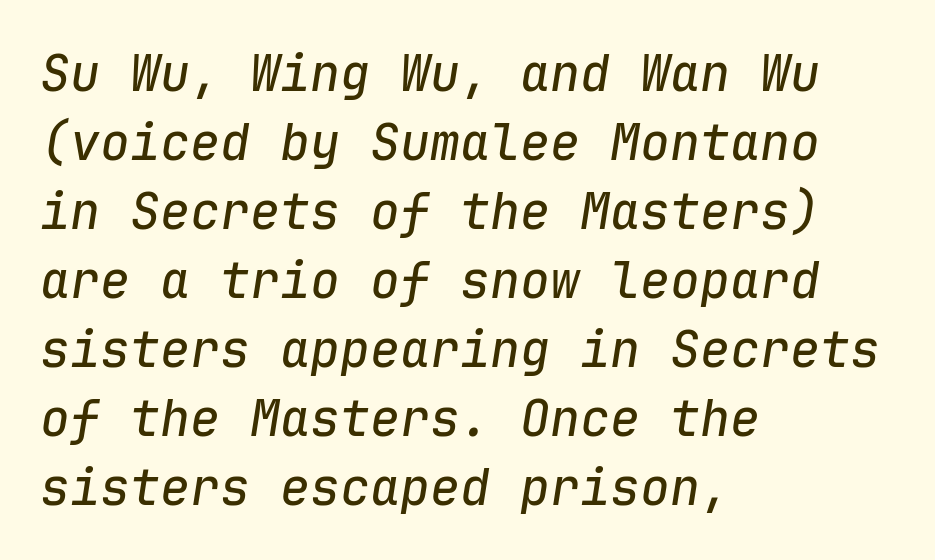
The image shows 50 px text type, italic (leaning right), monospaced; set left-aligned, normal line spacing (1.38x), normal letter spacing, not underlined; low stroke contrast and a medium x-height.
